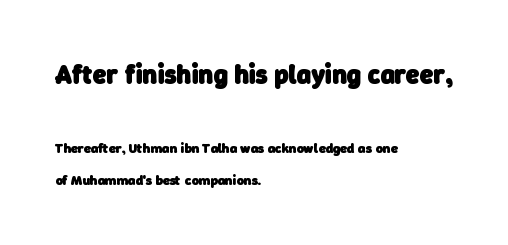
{"bold": "yes", "underline": "no", "align": "left", "line_spacing": "loose", "line_spacing_ratio": 2.27, "letter_spacing": "normal", "letter_spacing_em": 0.0, "larger_block": "first", "size_ratio": 1.93, "glyph_px": 27}
